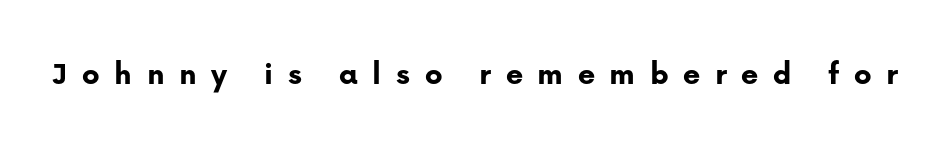
The foot of each line stays bare and open. The glyphs in this specimen are sans serif. The typography opts for an upright posture over an oblique one. Heft: maximum for text — a bold. Varying glyph widths throughout — classic text-font behaviour.
